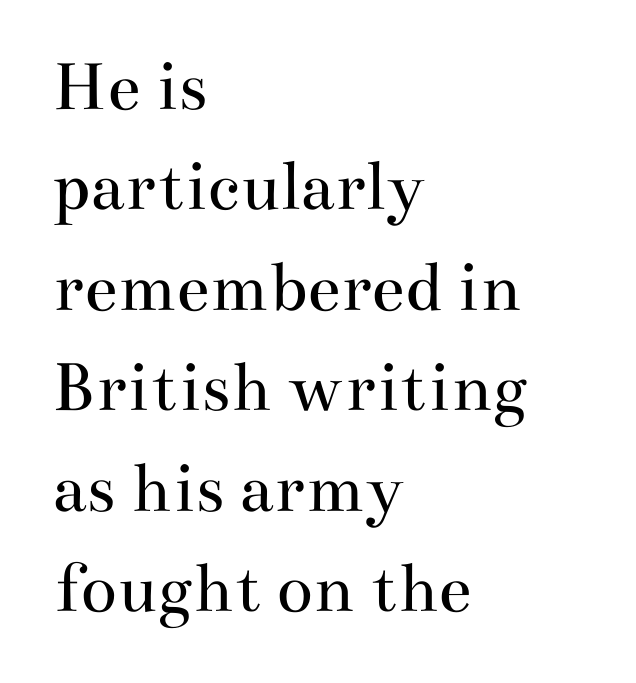
Q: Is the text bold? A: No.
Q: Is the text italic (slanted)? A: No, it is upright.
Q: Is the typeface a serif or a sans-serif typeface? A: Serif.
Q: Is the text underlined? A: No.
Q: How is the paragraph aligned? A: Left-aligned.
Q: Is the spacing between letters normal or unusually wide? A: Normal.
Q: Is the spacing between lines tight, normal or loose? A: Normal.
Q: Width (condensed, normal, or wide)? A: Wide.
Q: Stroke contrast? A: Medium.
Q: x-height? A: Small.
Q: Monospaced? A: No.
